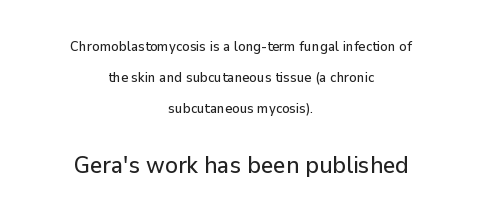
{"italic": "no", "underline": "no", "align": "center", "line_spacing": "loose", "line_spacing_ratio": 2.2, "letter_spacing": "normal", "letter_spacing_em": 0.0, "larger_block": "second", "size_ratio": 1.71, "glyph_px": 24}
